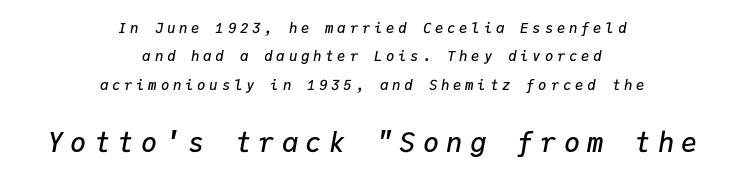
Short note: letters widely spaced. The lines are quadded center. A somewhat darkened texture: the type is semibold rather than bold. The baseline area is clear. Looking at the ascenders, they clearly lean.
